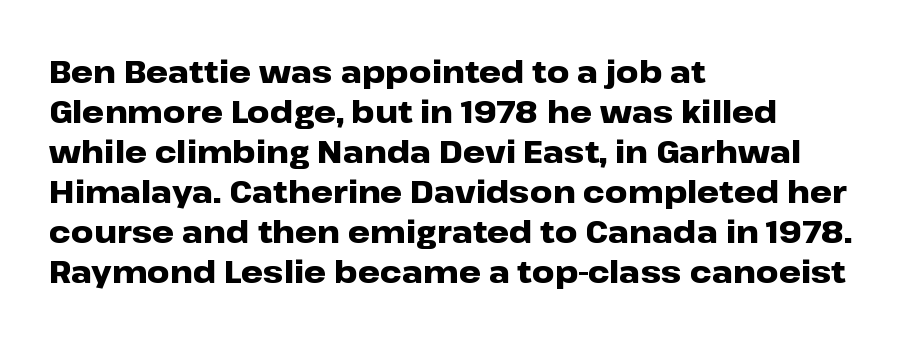
The image shows 31 px heavy, wide sans-serif type, upright; set left-aligned, normal line spacing (1.29x), normal letter spacing, not underlined; low stroke contrast and a medium x-height.
